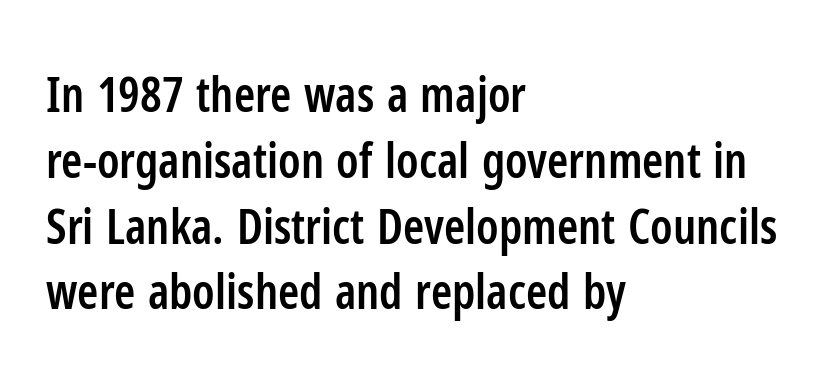
This rendering uses left alignment, leaving the right contour irregular. Weight check: semibold — heavier than regular, not quite bold. You can tell it's not italic because the verticals are truly vertical. Standard letterfit; no display-style spreading of the glyphs. The baseline area is clear.
